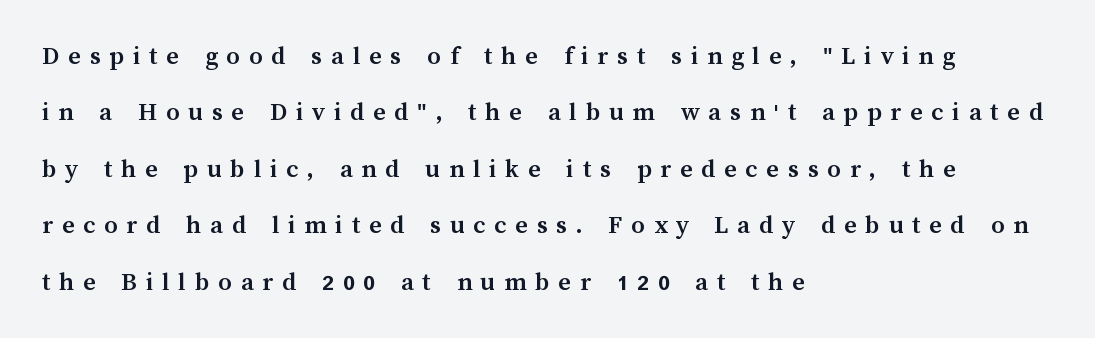
{"italic": "no", "bold": "yes", "underline": "no", "align": "left", "line_spacing": "loose", "line_spacing_ratio": 2.09, "letter_spacing": "wide", "letter_spacing_em": 0.32, "glyph_px": 27}
